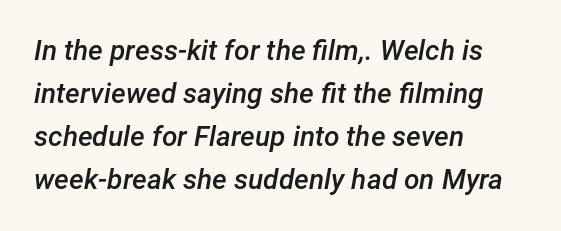
The image shows 28 px semibold type, italic (leaning right); set left-aligned, normal line spacing (1.54x), normal letter spacing, not underlined; low stroke contrast and a medium x-height.
